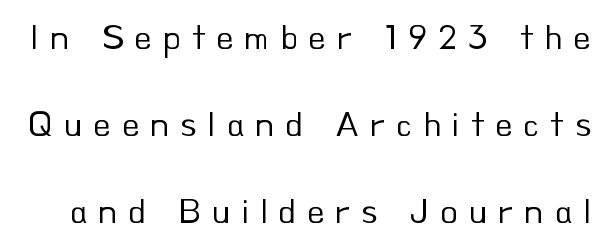
On a weight scale, this lands at 450 or below. Observe the absence of serifs on each vertical stroke in this sample. The letters stand straight up with perfectly vertical stems. Letters rest on an invisible, unmarked baseline.
